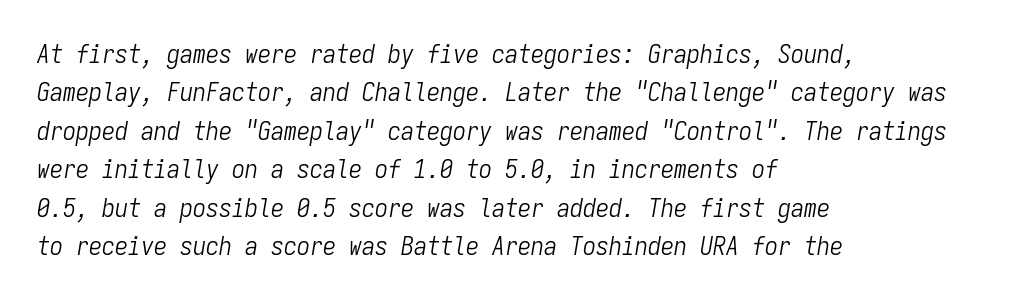
The image shows 26 px text type, italic (leaning right); set left-aligned, normal line spacing (1.48x), normal letter spacing, not underlined.
